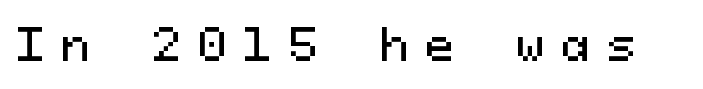
Q: Is the text italic (slanted)? A: No, it is upright.
Q: Is the typeface a serif or a sans-serif typeface? A: Sans-serif.
Q: Is the text underlined? A: No.
Q: Is the spacing between letters normal or unusually wide? A: Unusually wide.
Q: Width (condensed, normal, or wide)? A: Normal.
Q: Stroke contrast? A: Medium.
Q: x-height? A: Medium.
Q: Monospaced? A: Yes.
